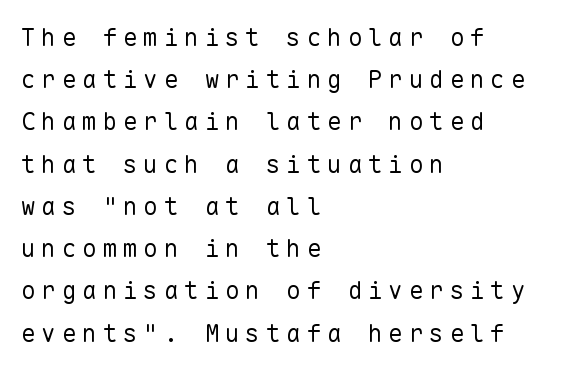
Q: Is the text bold? A: No.
Q: Is the text italic (slanted)? A: No, it is upright.
Q: Is the text underlined? A: No.
Q: How is the paragraph aligned? A: Left-aligned.
Q: Is the spacing between letters normal or unusually wide? A: Unusually wide.
